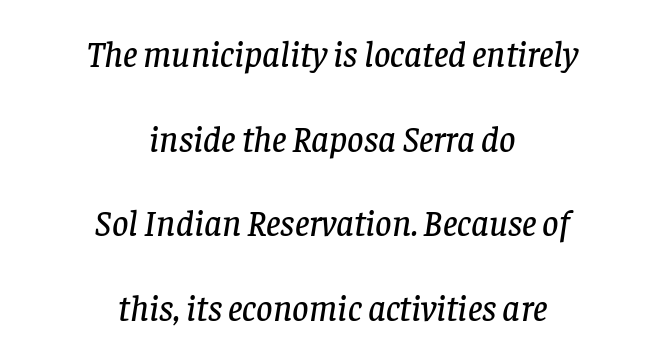
The image shows 36 px serif type, italic (leaning right); set centered, loose line spacing (2.35x), normal letter spacing, not underlined; low stroke contrast and a large x-height.
